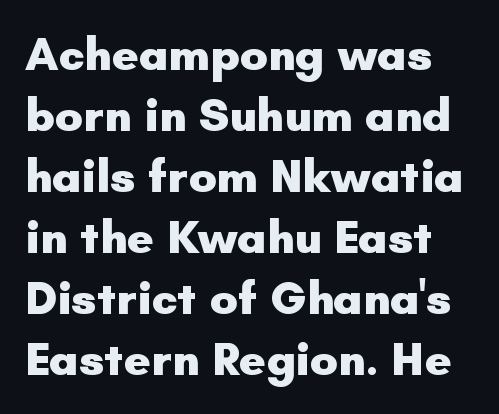
{"serif": "no", "italic": "no", "bold": "yes", "weight": "heavy", "width": "normal", "stroke_contrast": "low", "x_height": "small", "monospaced": "no", "underline": "no", "line_spacing": "normal", "line_spacing_ratio": 1.3, "letter_spacing": "normal", "letter_spacing_em": 0.0, "glyph_px": 47}
